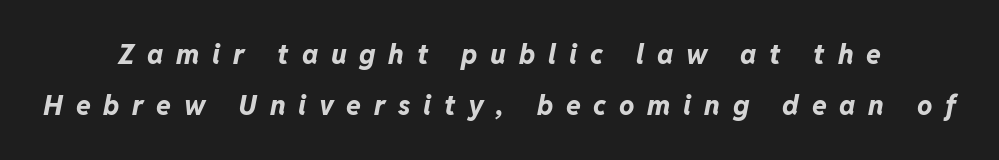
{"italic": "yes", "lean": "right", "slant_degrees": 11, "bold": "yes", "underline": "no", "align": "center", "line_spacing_ratio": 1.89, "letter_spacing": "wide", "letter_spacing_em": 0.47, "glyph_px": 27}
